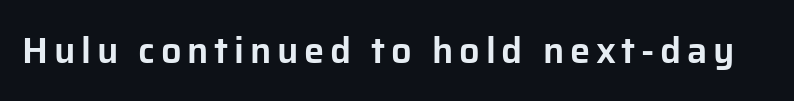
Q: Is the text italic (slanted)? A: No, it is upright.
Q: Is the typeface a serif or a sans-serif typeface? A: Sans-serif.
Q: Is the text underlined? A: No.
Q: Width (condensed, normal, or wide)? A: Normal.
Q: Stroke contrast? A: Low.
Q: x-height? A: Medium.
Q: Monospaced? A: No.
